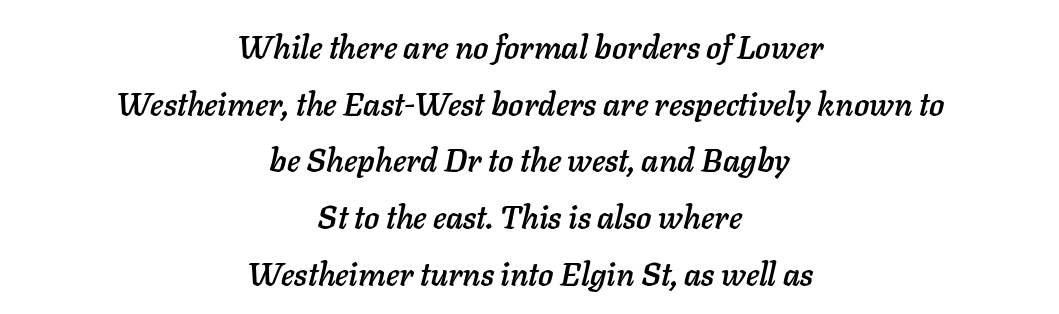
Would a proofreader flag this as italicized? Yes. Plain, unruled lines of type. The letters sit at their default tracking, neither squeezed nor spread. This sample is center-justified, so both line endings float freely. Each letter keeps its own natural width here, so spacing adapts to shape.
